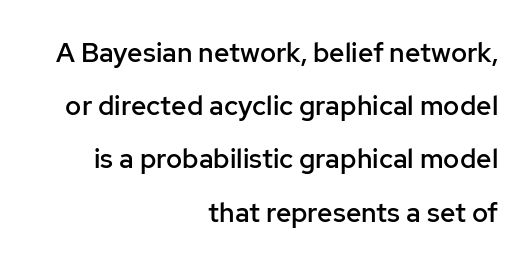
Q: Is the text bold? A: Semi-bold.
Q: Is the text italic (slanted)? A: No, it is upright.
Q: Is the text underlined? A: No.
Q: How is the paragraph aligned? A: Right-aligned.
Q: Is the spacing between letters normal or unusually wide? A: Normal.
Q: Is the spacing between lines tight, normal or loose? A: Loose.
